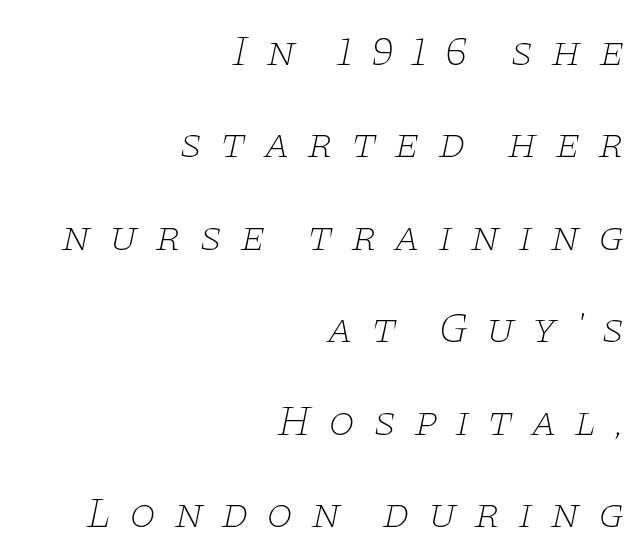
{"serif": "yes", "italic": "yes", "lean": "right", "slant_degrees": 11, "bold": "no", "weight": "thin", "width": "wide", "stroke_contrast": "low", "x_height": "large", "monospaced": "no", "underline": "no", "align": "right", "line_spacing": "loose", "line_spacing_ratio": 2.15, "letter_spacing": "wide", "letter_spacing_em": 0.4, "glyph_px": 43}
